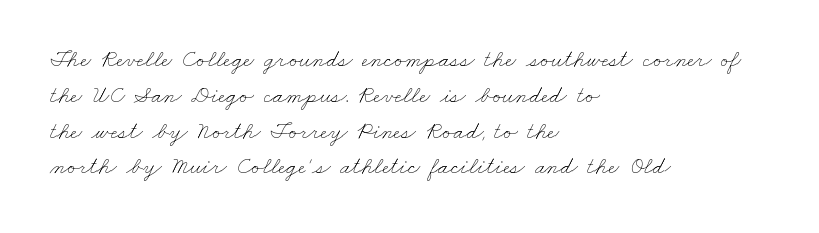
The image shows 24 px text type; set left-aligned, normal line spacing (1.49x), normal letter spacing, not underlined.
